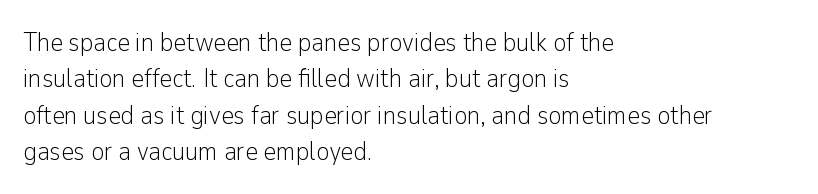
The image shows 27 px text type, upright; set left-aligned, normal line spacing (1.35x), normal letter spacing, not underlined.
